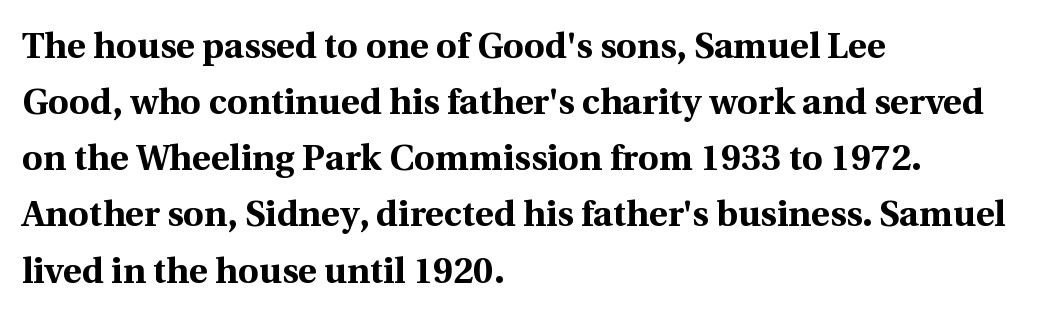
The image shows 36 px bold serif type, upright; set left-aligned, normal line spacing (1.56x), normal letter spacing, not underlined; a medium x-height.
